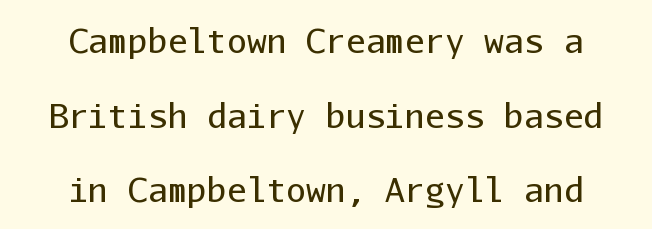
{"serif": "no", "italic": "no", "bold": "no", "weight": "regular", "width": "normal", "stroke_contrast": "low", "x_height": "medium", "monospaced": "yes", "underline": "no", "align": "center", "line_spacing": "loose", "line_spacing_ratio": 2.26, "letter_spacing": "normal", "letter_spacing_em": 0.0, "glyph_px": 33}
